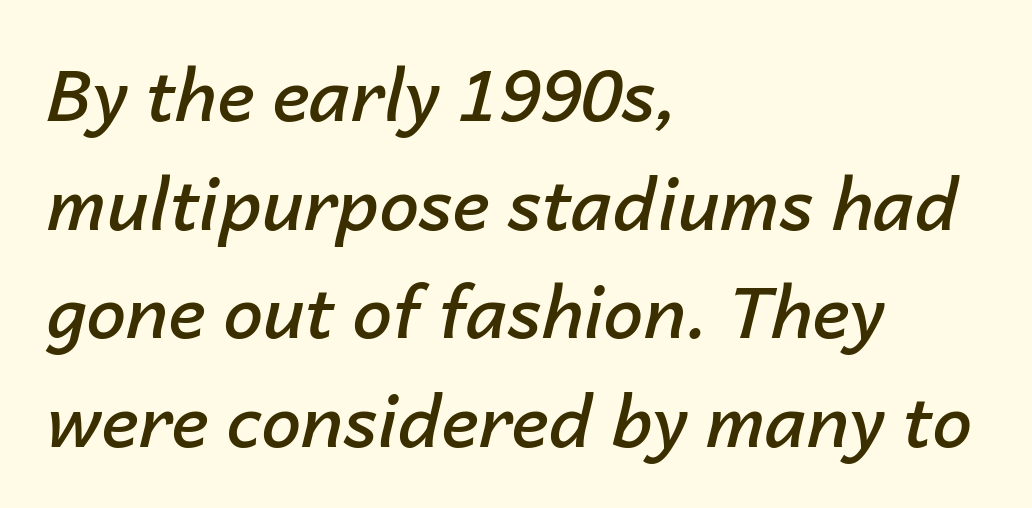
{"italic": "yes", "lean": "right", "slant_degrees": 14, "bold": "semi", "weight": "semibold", "width": "normal", "stroke_contrast": "low", "x_height": "medium", "monospaced": "no", "underline": "no", "align": "left", "line_spacing": "normal", "line_spacing_ratio": 1.53, "letter_spacing": "normal", "letter_spacing_em": 0.0, "glyph_px": 71}
